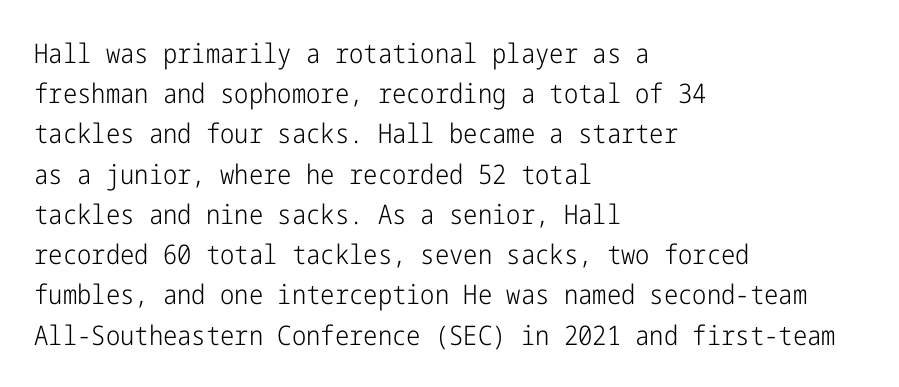
Q: Is the text bold? A: No.
Q: Is the text italic (slanted)? A: No, it is upright.
Q: Is the text underlined? A: No.
Q: How is the paragraph aligned? A: Left-aligned.
Q: Is the spacing between letters normal or unusually wide? A: Normal.
Q: Is the spacing between lines tight, normal or loose? A: Normal.
